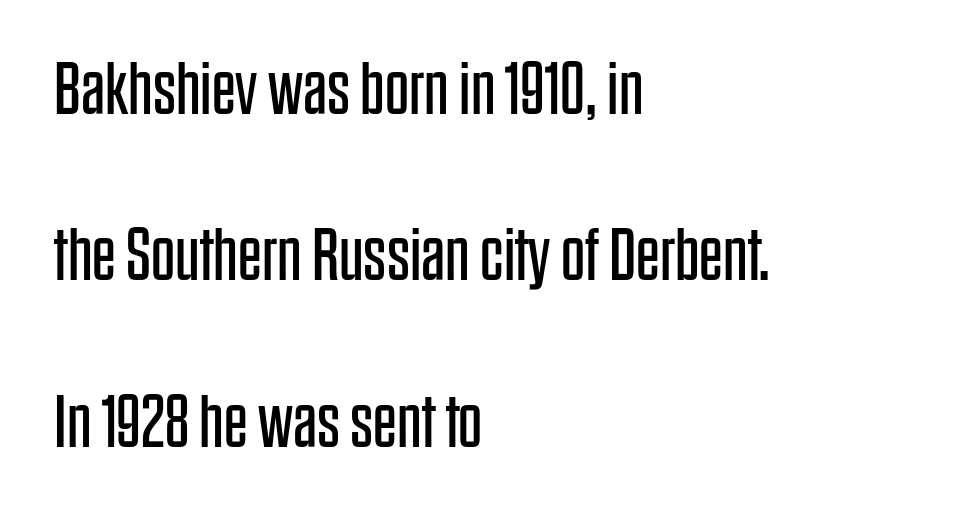
{"serif": "no", "italic": "no", "bold": "no", "weight": "regular", "width": "condensed", "stroke_contrast": "low", "x_height": "large", "monospaced": "no", "underline": "no", "align": "left", "line_spacing": "loose", "line_spacing_ratio": 2.22, "letter_spacing": "normal", "letter_spacing_em": 0.0, "glyph_px": 75}
